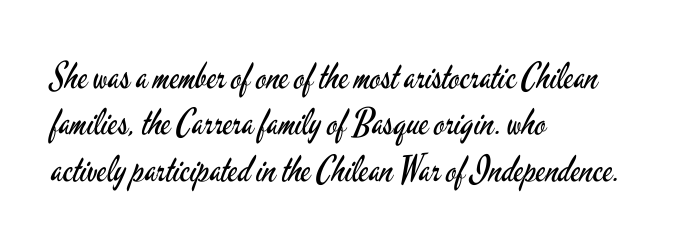
Which margin do the lines hug? The left one — the right edge is uneven. Letters have the restrained weight of plain body copy at most. Vertical spacing — default. A typesetter would call this zero additional tracking. Varying glyph widths throughout — classic text-font behaviour.
